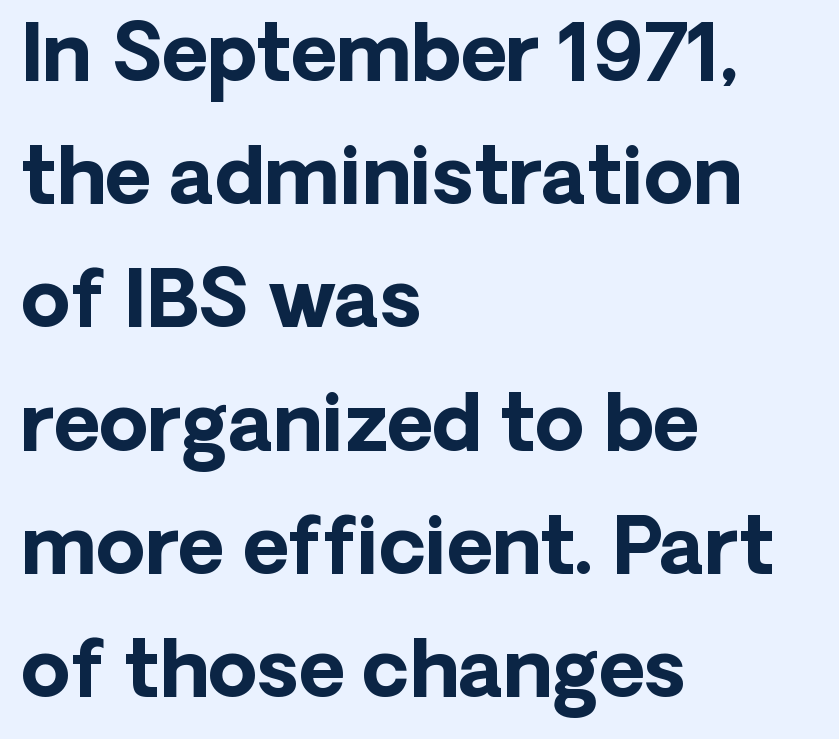
{"serif": "no", "italic": "no", "bold": "yes", "weight": "bold", "width": "normal", "stroke_contrast": "low", "x_height": "medium", "monospaced": "no", "underline": "no", "align": "left", "line_spacing": "normal", "line_spacing_ratio": 1.56, "letter_spacing": "normal", "letter_spacing_em": 0.0, "glyph_px": 79}
